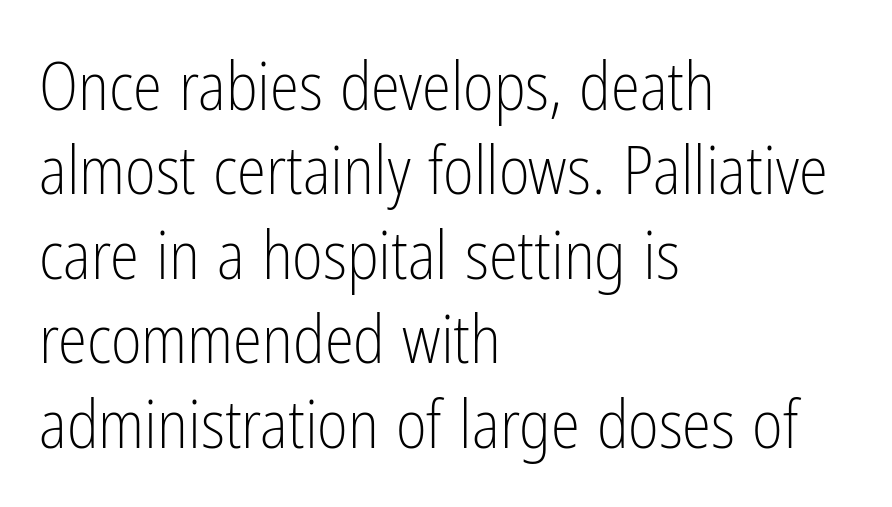
Underlining? Definitely not there. Posture: vertical. The characters are drawn with everyday or finer stroke widths. The paragraph shown leans on its left margin. Look at the tracking — it's just the regular setting, nothing added.
